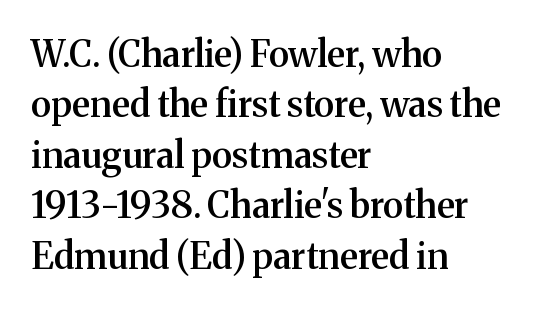
Words float on clear page, feet unadorned. How would I describe the line gaps? Plain and ordinary. How heavy is the stroke? Medium-heavy — a semibold, shy of bold. Quick note: not italic, upright. Yep, those are serifs on the letters. Students, note that the glyphs here touch the page at normal intervals.
